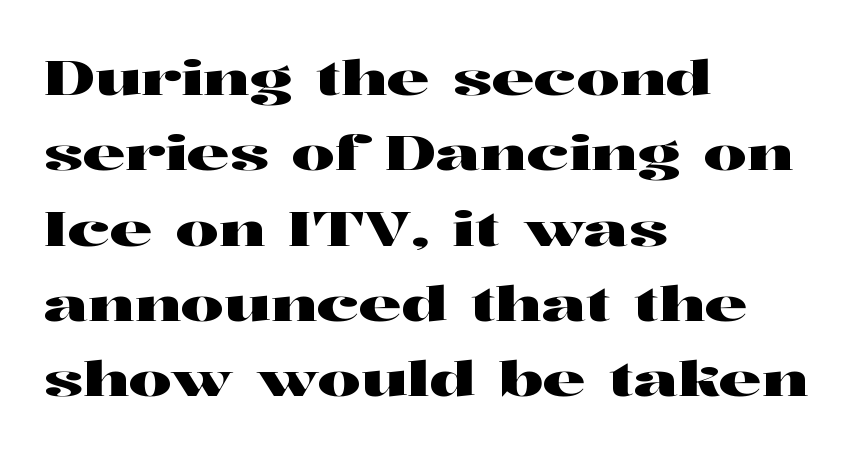
You could not count columns in this text — the font is proportionally spaced. Normally led — the rows are evenly, conventionally spaced. Small tapered or slab feet sit at the stroke ends, so this counts as serif. Compared with a centered layout, this one pins lines to the left instead.
